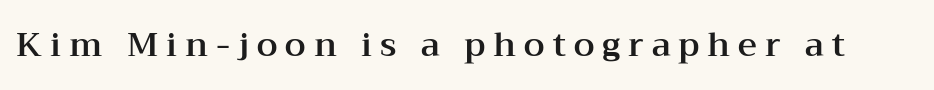
The type sits square on the baseline with zero lean. Each letter keeps its own natural width here, so spacing adapts to shape. Look at the bottom of the vertical strokes: they flare into serifs here. Beneath every word, the page is bare. Observe the wide spacing: letters keep a clear distance from each other.
